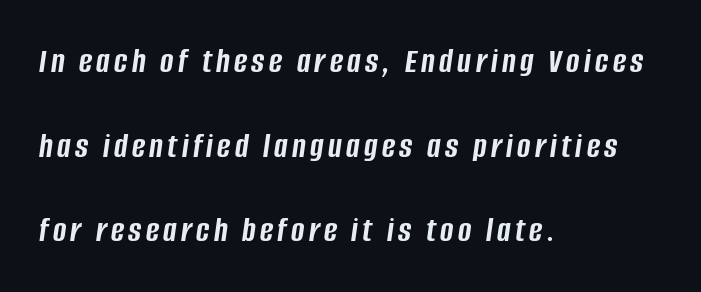
{"italic": "yes", "lean": "right", "slant_degrees": 8, "bold": "yes", "weight": "semibold", "width": "condensed", "stroke_contrast": "low", "x_height": "large", "monospaced": "no", "underline": "no", "align": "left", "line_spacing": "loose", "line_spacing_ratio": 2.35, "glyph_px": 36}
